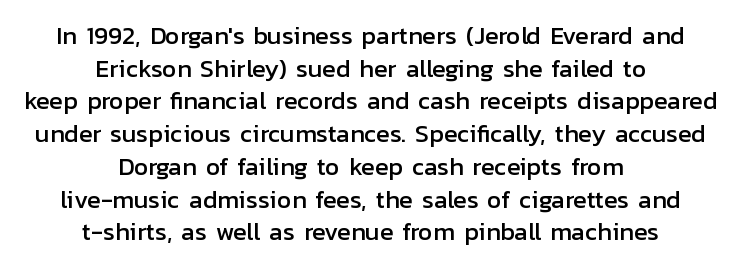
Q: Is the text italic (slanted)? A: No, it is upright.
Q: Is the text underlined? A: No.
Q: How is the paragraph aligned? A: Centered.
Q: Is the spacing between letters normal or unusually wide? A: Normal.
Q: Is the spacing between lines tight, normal or loose? A: Normal.
